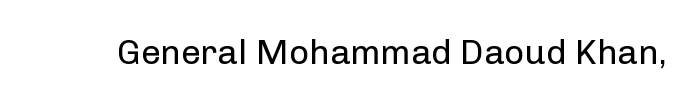
The image shows 35 px regular-weight sans-serif type, upright; set normal letter spacing, not underlined; low stroke contrast and a medium x-height.
